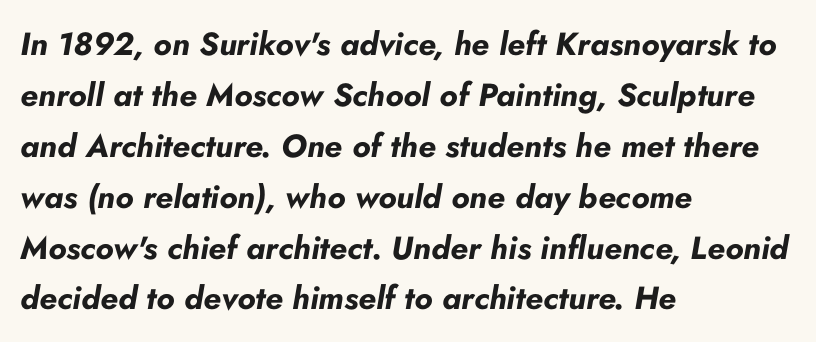
Q: Is the text bold? A: Yes.
Q: Is the text italic (slanted)? A: Yes, it leans right by about 10 degrees.
Q: Is the text underlined? A: No.
Q: How is the paragraph aligned? A: Left-aligned.
Q: Is the spacing between letters normal or unusually wide? A: Normal.
Q: Is the spacing between lines tight, normal or loose? A: Normal.
Q: Width (condensed, normal, or wide)? A: Normal.
Q: Stroke contrast? A: Low.
Q: x-height? A: Small.
Q: Monospaced? A: No.
